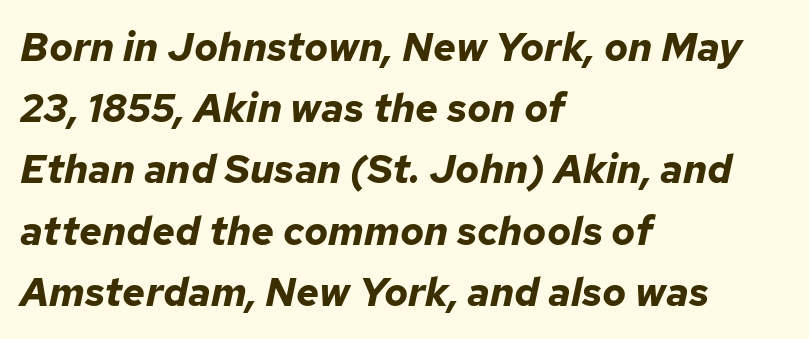
Q: Is the text bold? A: Yes.
Q: Is the text italic (slanted)? A: Yes, it leans right by about 12 degrees.
Q: Is the text underlined? A: No.
Q: How is the paragraph aligned? A: Left-aligned.
Q: Is the spacing between letters normal or unusually wide? A: Normal.
Q: Is the spacing between lines tight, normal or loose? A: Normal.
Q: Width (condensed, normal, or wide)? A: Normal.
Q: Stroke contrast? A: Low.
Q: x-height? A: Medium.
Q: Monospaced? A: No.
